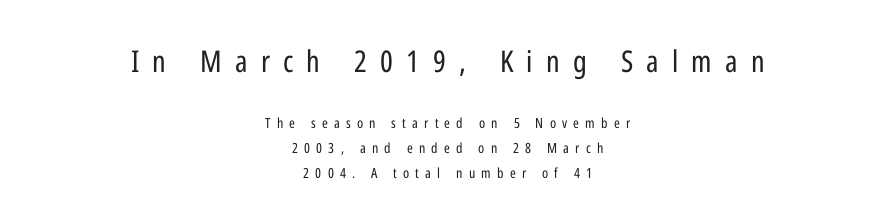
The image shows 30 px regular-weight, condensed sans-serif type, upright; set centered, line spacing 1.79x, unusually wide letter spacing (+0.44 em), not underlined; the first (top) block is 2.14x larger; low stroke contrast and a medium x-height.
